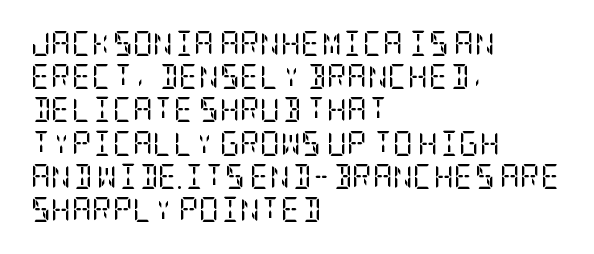
The image shows 25 px text type, upright; set left-aligned, normal line spacing (1.33x), normal letter spacing, not underlined.
